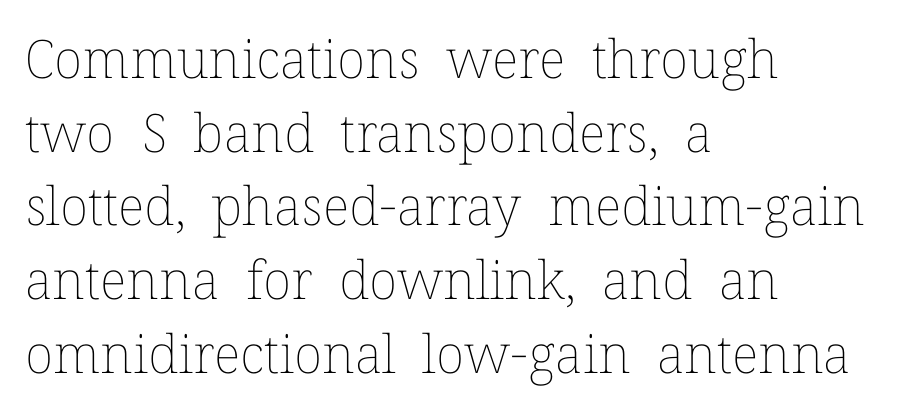
Q: Is the text bold? A: No.
Q: Is the text italic (slanted)? A: No, it is upright.
Q: Is the text underlined? A: No.
Q: How is the paragraph aligned? A: Left-aligned.
Q: Is the spacing between letters normal or unusually wide? A: Normal.
Q: Is the spacing between lines tight, normal or loose? A: Normal.
Q: Width (condensed, normal, or wide)? A: Normal.
Q: Stroke contrast? A: Low.
Q: x-height? A: Medium.
Q: Monospaced? A: No.
